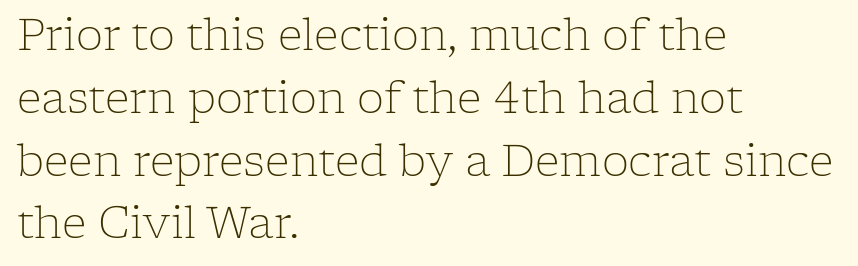
{"serif": "yes", "italic": "no", "bold": "no", "weight": "light", "width": "normal", "stroke_contrast": "low", "x_height": "medium", "monospaced": "no", "underline": "no", "align": "left", "line_spacing": "normal", "line_spacing_ratio": 1.46, "letter_spacing": "normal", "letter_spacing_em": 0.0, "glyph_px": 43}
